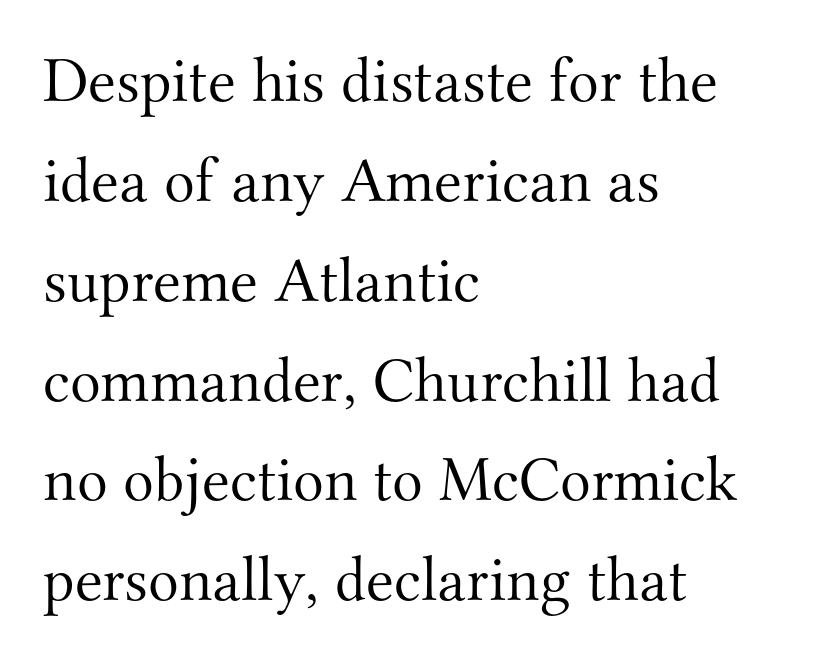
The image shows 64 px light serif type, upright; set left-aligned, normal line spacing (1.56x), normal letter spacing, not underlined; medium stroke contrast and a small x-height.
